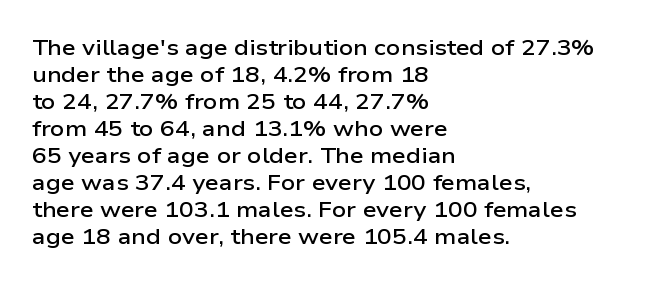
{"italic": "no", "bold": "semi", "underline": "no", "align": "left", "line_spacing_ratio": 1.23, "letter_spacing": "normal", "letter_spacing_em": 0.0, "glyph_px": 22}
